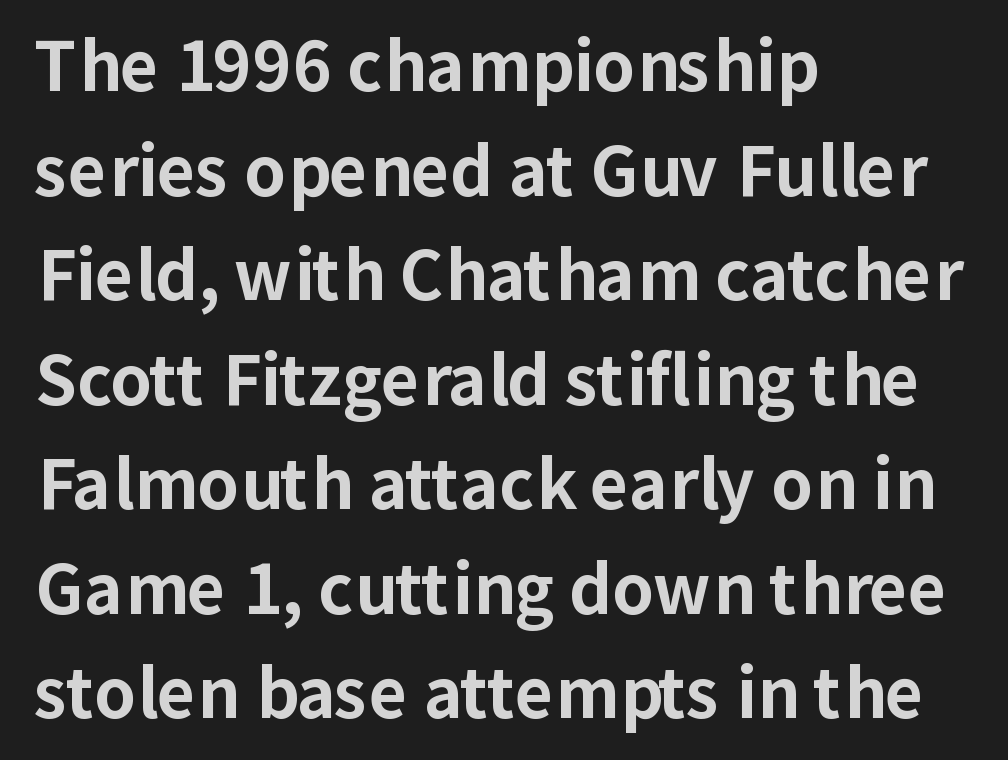
The image shows 67 px bold sans-serif type, upright; set left-aligned, normal line spacing (1.56x), normal letter spacing, not underlined; low stroke contrast and a medium x-height.
